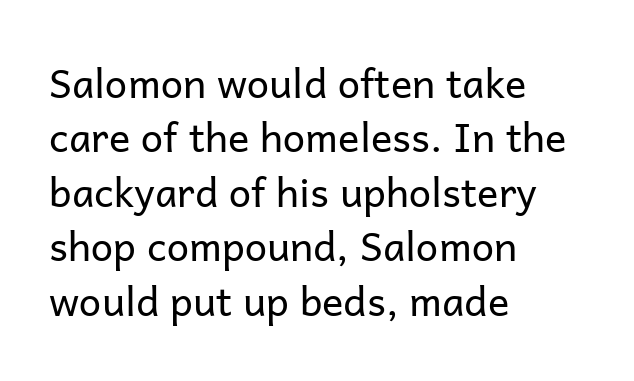
{"serif": "no", "italic": "no", "bold": "no", "weight": "regular", "width": "normal", "stroke_contrast": "low", "x_height": "medium", "monospaced": "no", "underline": "no", "align": "left", "line_spacing": "normal", "line_spacing_ratio": 1.36, "letter_spacing": "normal", "letter_spacing_em": 0.0, "glyph_px": 40}
